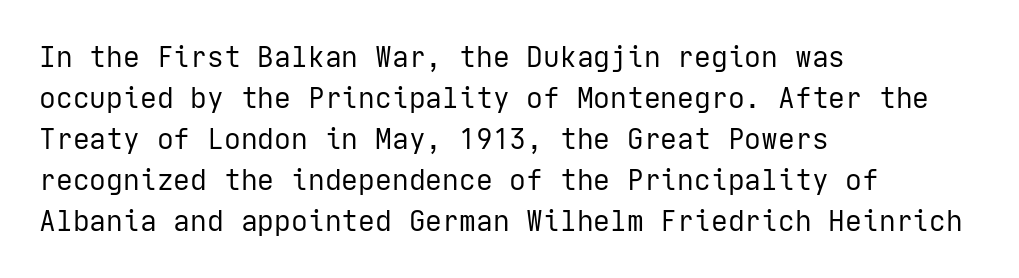
Q: Is the text bold? A: No.
Q: Is the text italic (slanted)? A: No, it is upright.
Q: Is the typeface a serif or a sans-serif typeface? A: Sans-serif.
Q: Is the text underlined? A: No.
Q: How is the paragraph aligned? A: Left-aligned.
Q: Is the spacing between letters normal or unusually wide? A: Normal.
Q: Is the spacing between lines tight, normal or loose? A: Normal.
Q: Width (condensed, normal, or wide)? A: Normal.
Q: Stroke contrast? A: Low.
Q: x-height? A: Medium.
